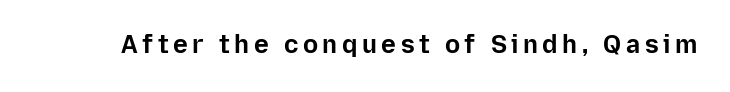
Q: Is the text bold? A: Yes.
Q: Is the text italic (slanted)? A: No, it is upright.
Q: Is the text underlined? A: No.
